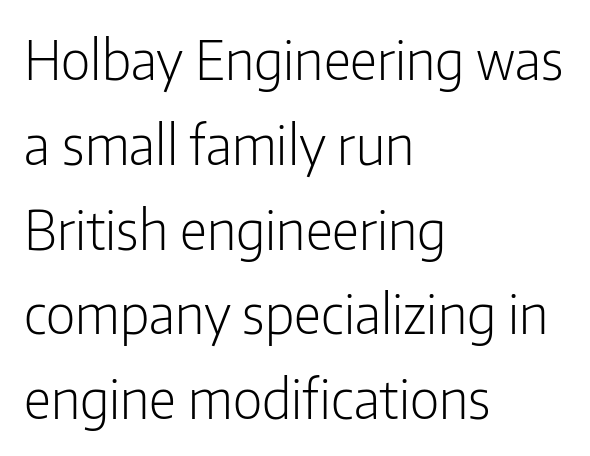
Posture: vertical. One glance says typical: line gaps are just what's usual. Line starts are locked; line ends wander. The passage shown is typeset with a sans-serif family. The face used here is proportionally spaced, like ordinary book or web type.
